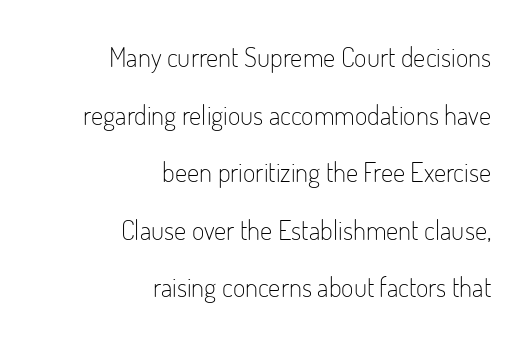
Q: Is the text bold? A: No.
Q: Is the text italic (slanted)? A: No, it is upright.
Q: Is the text underlined? A: No.
Q: How is the paragraph aligned? A: Right-aligned.
Q: Is the spacing between letters normal or unusually wide? A: Normal.
Q: Is the spacing between lines tight, normal or loose? A: Loose.
